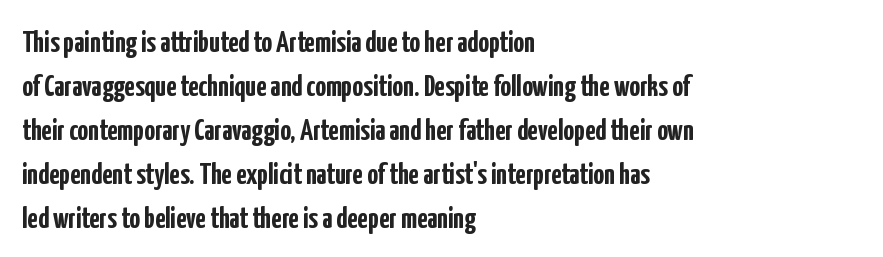
Q: Is the text bold? A: Yes.
Q: Is the text italic (slanted)? A: No, it is upright.
Q: Is the typeface a serif or a sans-serif typeface? A: Sans-serif.
Q: Is the text underlined? A: No.
Q: How is the paragraph aligned? A: Left-aligned.
Q: Is the spacing between letters normal or unusually wide? A: Normal.
Q: Is the spacing between lines tight, normal or loose? A: Normal.
Q: Width (condensed, normal, or wide)? A: Condensed.
Q: Stroke contrast? A: Low.
Q: x-height? A: Medium.
Q: Monospaced? A: No.
